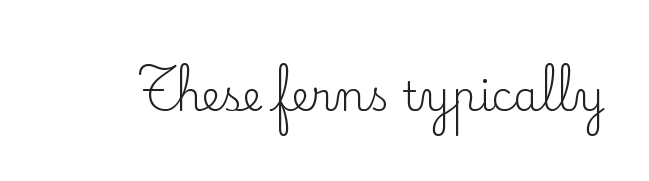
The string is rendered with underlining switched off. Character widths vary here, with narrow letters taking less room than wide ones. The letterforms sit shoulder to shoulder at normal distance. This reads as an unemphasized weight, regular at the heaviest. No italicization has been applied; the sample stays upright.
